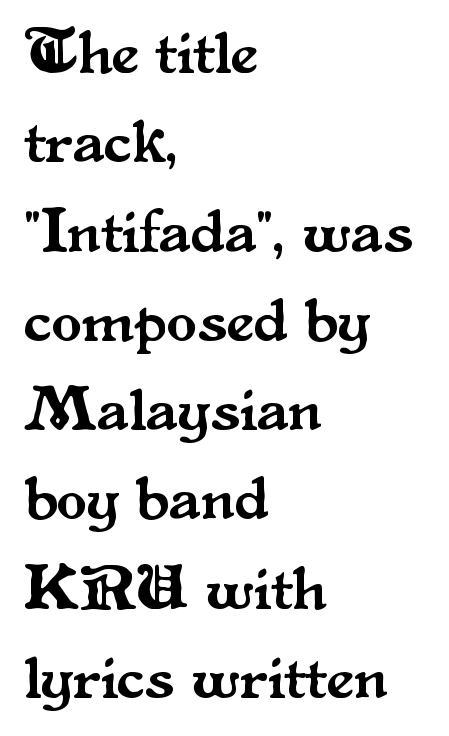
Q: Is the text italic (slanted)? A: No, it is upright.
Q: Is the typeface a serif or a sans-serif typeface? A: Serif.
Q: Is the text underlined? A: No.
Q: How is the paragraph aligned? A: Left-aligned.
Q: Is the spacing between letters normal or unusually wide? A: Normal.
Q: Is the spacing between lines tight, normal or loose? A: Normal.
Q: Width (condensed, normal, or wide)? A: Normal.
Q: Stroke contrast? A: Medium.
Q: x-height? A: Small.
Q: Monospaced? A: No.
